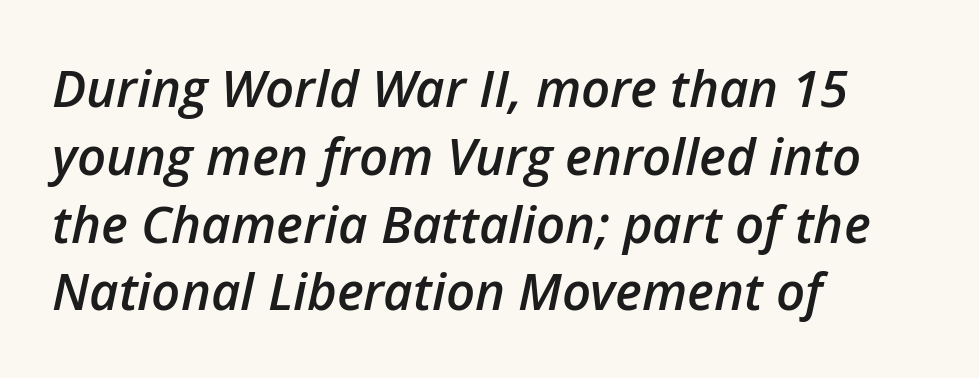
The image shows 51 px semibold type, italic (leaning right); set left-aligned, normal line spacing (1.33x), normal letter spacing, not underlined; low stroke contrast and a medium x-height.
